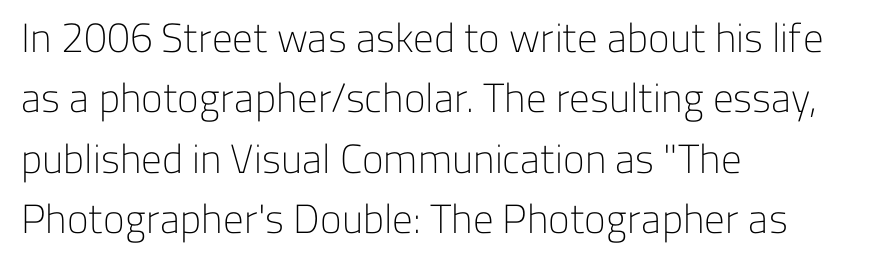
The zone under the glyphs is completely vacant. Serifs: no, the terminals of the letterforms are clean. The lettering stays uniformly vertical, giving the passage a roman look. Teacher's note: observe the even left margin — that is flush-left alignment.
